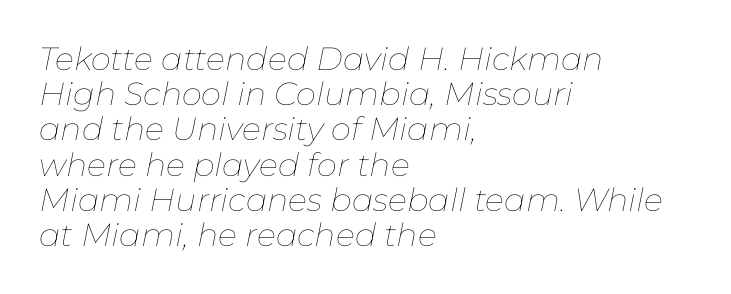
{"italic": "yes", "lean": "right", "slant_degrees": 11, "bold": "no", "weight": "thin", "width": "normal", "stroke_contrast": "low", "x_height": "medium", "monospaced": "no", "underline": "no", "align": "left", "line_spacing": "tight", "line_spacing_ratio": 1.1, "letter_spacing": "normal", "letter_spacing_em": 0.0, "glyph_px": 32}
